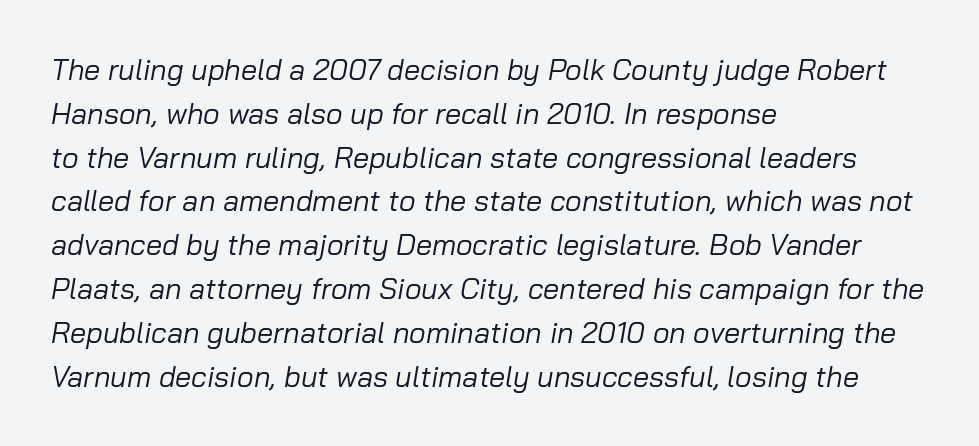
The image shows 29 px regular-weight type, italic (leaning right); set left-aligned, normal line spacing (1.51x), normal letter spacing, not underlined; low stroke contrast and a medium x-height.
